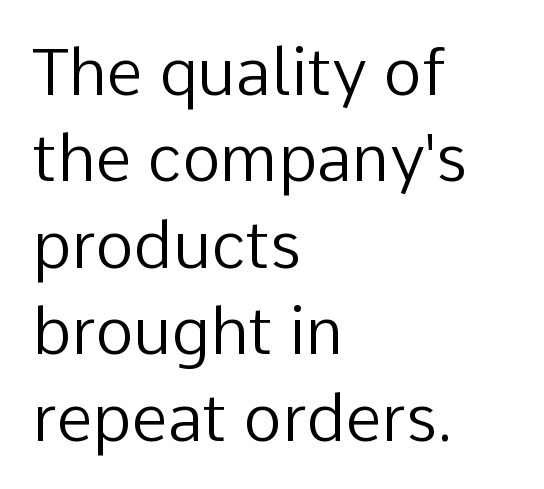
Q: Is the text bold? A: No.
Q: Is the text italic (slanted)? A: No, it is upright.
Q: Is the typeface a serif or a sans-serif typeface? A: Sans-serif.
Q: Is the text underlined? A: No.
Q: How is the paragraph aligned? A: Left-aligned.
Q: Is the spacing between letters normal or unusually wide? A: Normal.
Q: Is the spacing between lines tight, normal or loose? A: Normal.
Q: Width (condensed, normal, or wide)? A: Normal.
Q: Stroke contrast? A: Low.
Q: x-height? A: Medium.
Q: Monospaced? A: No.
